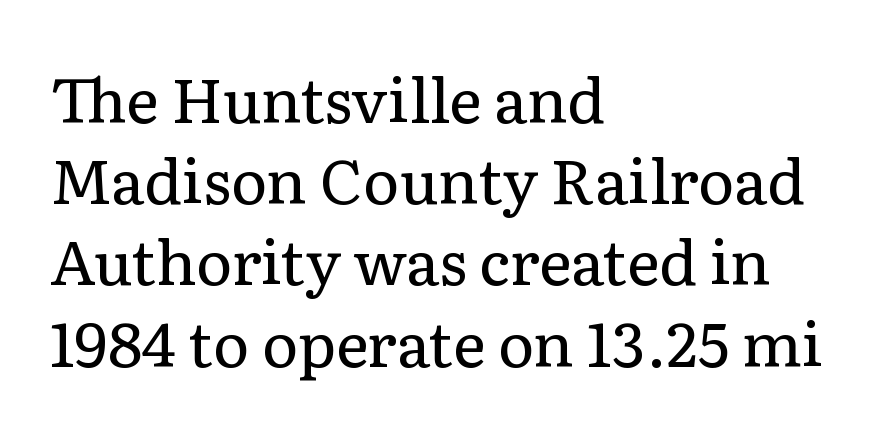
These lines are rendered in a variable-pitch font. Nobody touched the tracking dial on this one. Words float on clear page, feet unadorned. This is not heavy type; no bold has been used. The setting favours the left margin, as ordinary paragraphs usually do.
